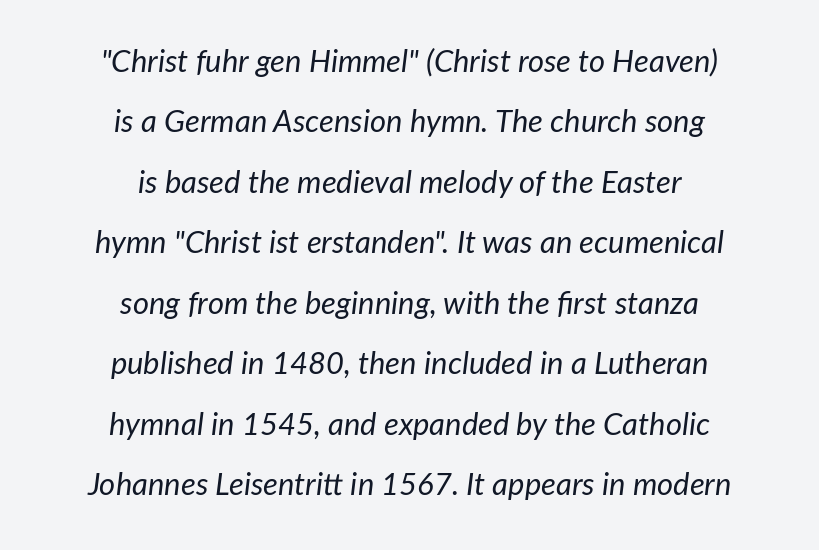
{"italic": "yes", "lean": "right", "slant_degrees": 7, "bold": "no", "weight": "regular", "width": "normal", "stroke_contrast": "low", "x_height": "medium", "monospaced": "no", "underline": "no", "align": "center", "line_spacing": "loose", "line_spacing_ratio": 1.95, "letter_spacing": "normal", "letter_spacing_em": 0.0, "glyph_px": 31}
